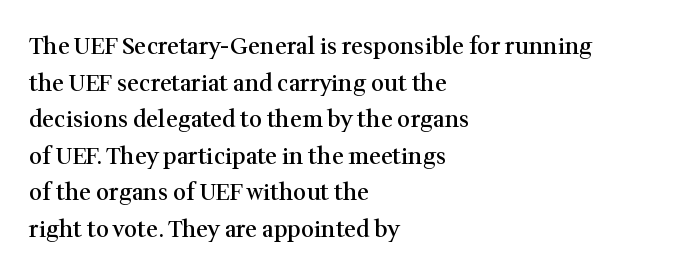
The image shows 23 px text type, upright; set left-aligned, normal line spacing (1.59x), normal letter spacing, not underlined.
